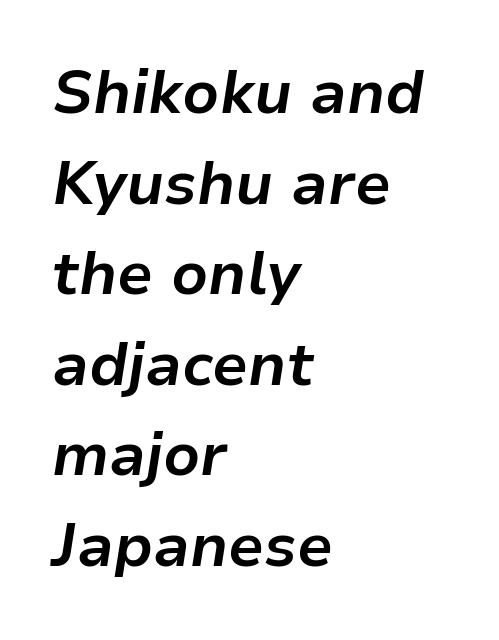
The paragraph shown leans on its left margin. You could call the tracking neutral — neither tight nor loose. Think of a printed novel: that variable character pitch is what you see here. Letters rest on an invisible, unmarked baseline.
